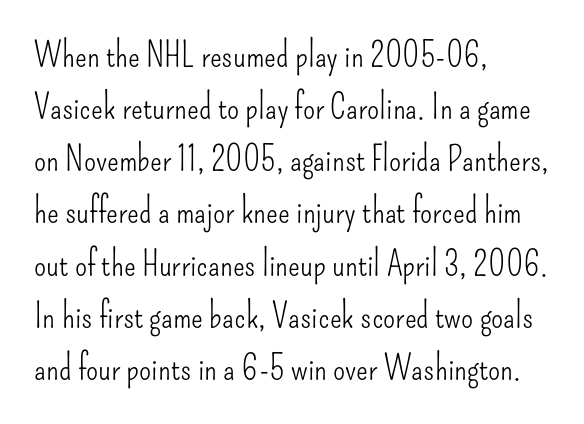
This sample uses plain, unmodified letter spacing. These lines are set flush left with a ragged right edge. These lines were composed using upright roman letters. The letters look calm and open, with moderate or lighter stems.
